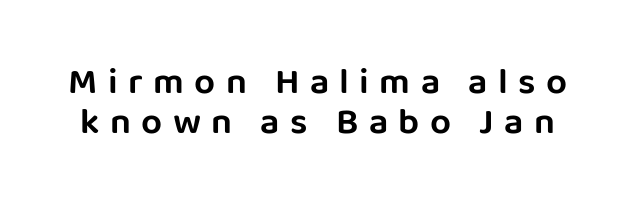
The image shows 37 px sans-serif type, upright; set tight line spacing (1.07x), unusually wide letter spacing (+0.28 em), not underlined; low stroke contrast and a large x-height.
